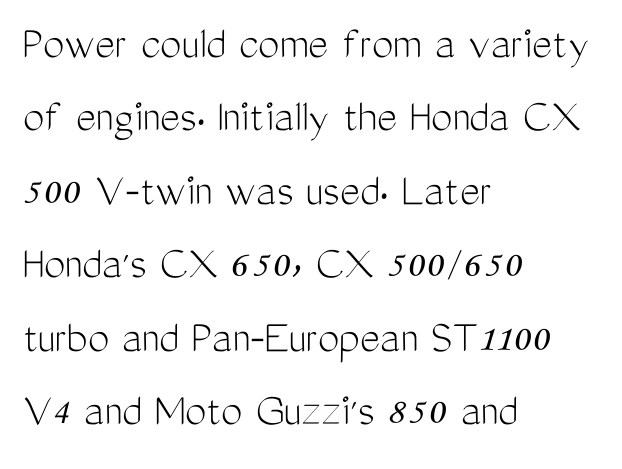
{"serif": "no", "italic": "no", "bold": "no", "weight": "light", "width": "condensed", "stroke_contrast": "medium", "x_height": "medium", "monospaced": "no", "underline": "no", "align": "left", "line_spacing": "normal", "line_spacing_ratio": 1.53, "letter_spacing": "normal", "letter_spacing_em": 0.0, "glyph_px": 48}
